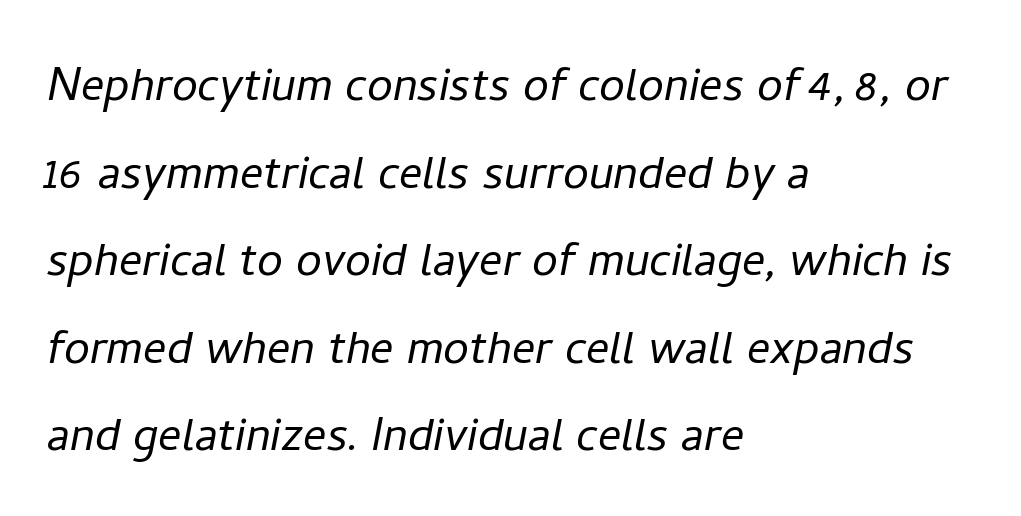
{"italic": "yes", "lean": "right", "slant_degrees": 11, "bold": "no", "weight": "light", "width": "normal", "stroke_contrast": "low", "x_height": "medium", "monospaced": "no", "underline": "no", "align": "left", "line_spacing": "normal", "line_spacing_ratio": 1.51, "letter_spacing": "normal", "letter_spacing_em": 0.0, "glyph_px": 58}
